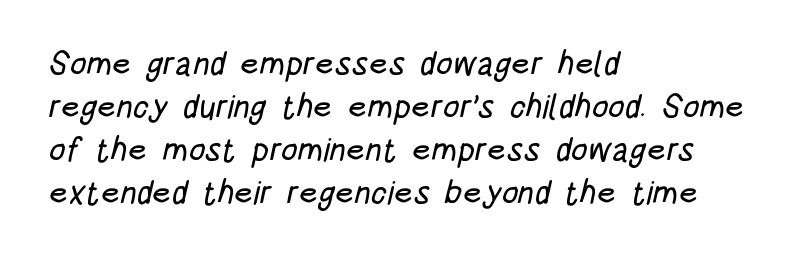
{"serif": "no", "width": "condensed", "stroke_contrast": "low", "x_height": "large", "monospaced": "no", "underline": "no", "align": "left", "line_spacing": "normal", "line_spacing_ratio": 1.3, "letter_spacing": "normal", "letter_spacing_em": 0.0, "glyph_px": 33}
